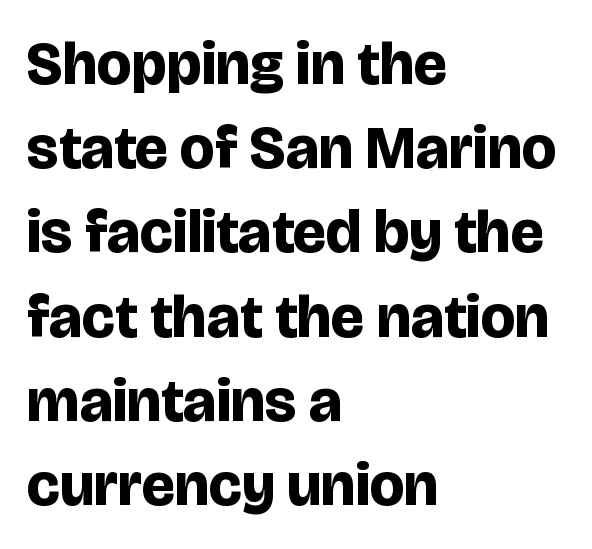
{"serif": "no", "italic": "no", "bold": "yes", "weight": "bold", "width": "normal", "stroke_contrast": "low", "x_height": "large", "monospaced": "no", "underline": "no", "align": "left", "line_spacing": "normal", "line_spacing_ratio": 1.38, "letter_spacing": "normal", "letter_spacing_em": 0.0, "glyph_px": 61}
